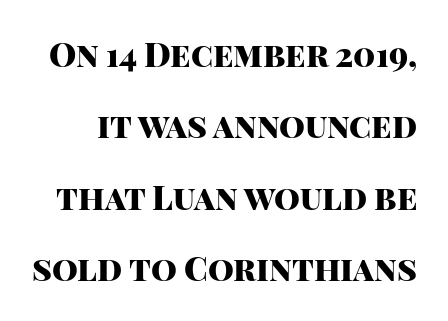
The image shows 33 px heavy sans-serif type, upright; set loose line spacing (2.16x), normal letter spacing, not underlined; high stroke contrast and a large x-height.
